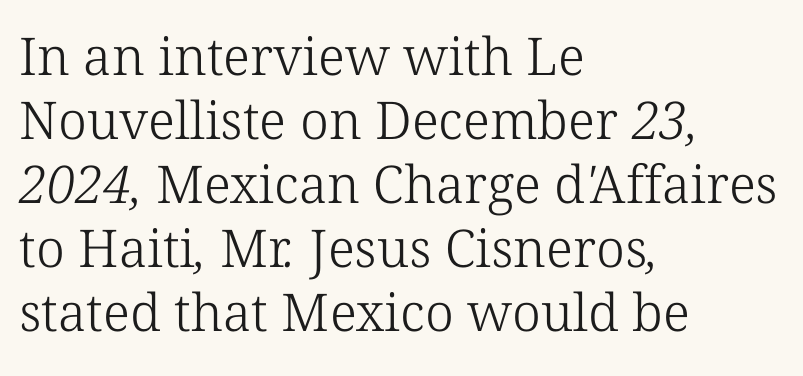
A typesetter would label this face a serif. Varying glyph widths throughout — classic text-font behaviour. The lines are quadded left. Only glyphs here, with clear space below each row. Unbolded letterforms with no extra heft. Default kerning and tracking; the words read as compact shapes.
